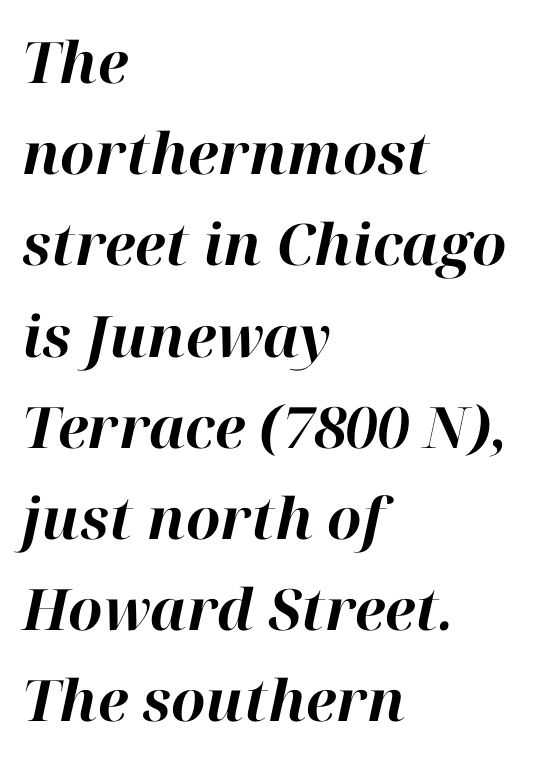
Q: Is the text bold? A: Yes.
Q: Is the text italic (slanted)? A: Yes, it leans right by about 12 degrees.
Q: Is the text underlined? A: No.
Q: How is the paragraph aligned? A: Left-aligned.
Q: Is the spacing between letters normal or unusually wide? A: Normal.
Q: Is the spacing between lines tight, normal or loose? A: Normal.
Q: Width (condensed, normal, or wide)? A: Normal.
Q: Stroke contrast? A: High.
Q: x-height? A: Medium.
Q: Monospaced? A: No.
